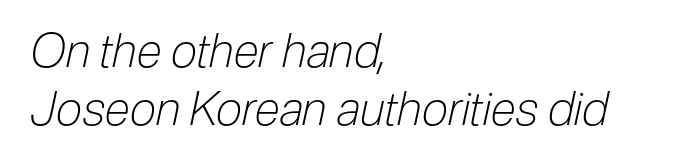
Q: Is the text bold? A: No.
Q: Is the text italic (slanted)? A: Yes, it leans right by about 12 degrees.
Q: Is the text underlined? A: No.
Q: How is the paragraph aligned? A: Left-aligned.
Q: Is the spacing between letters normal or unusually wide? A: Normal.
Q: Width (condensed, normal, or wide)? A: Condensed.
Q: Stroke contrast? A: Low.
Q: x-height? A: Medium.
Q: Monospaced? A: No.
